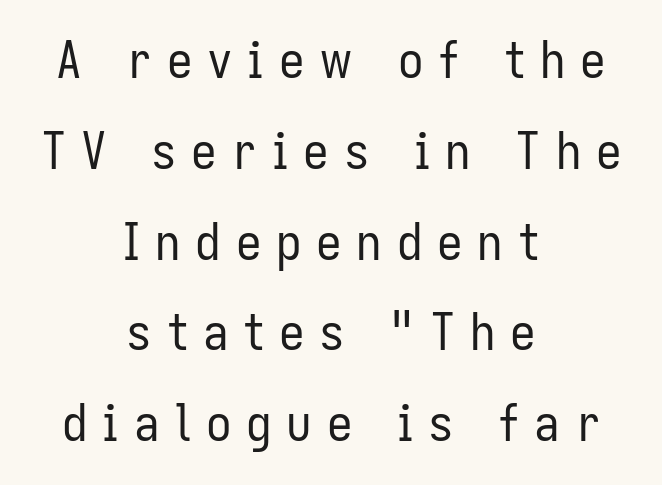
The image shows 51 px regular-weight, condensed sans-serif type, upright; set centered, line spacing 1.78x, unusually wide letter spacing (+0.29 em), not underlined; low stroke contrast and a medium x-height.
